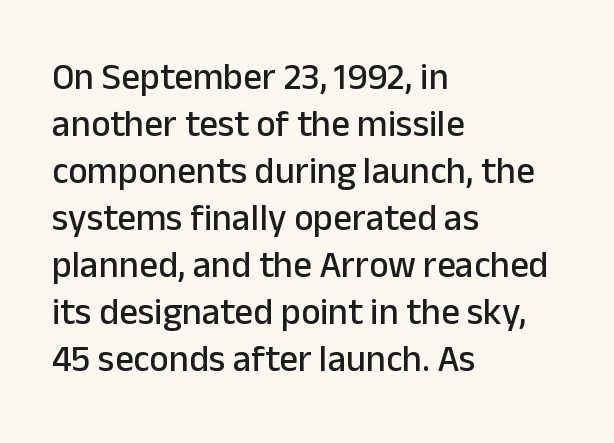
Q: Is the text italic (slanted)? A: No, it is upright.
Q: Is the typeface a serif or a sans-serif typeface? A: Sans-serif.
Q: Is the text underlined? A: No.
Q: How is the paragraph aligned? A: Left-aligned.
Q: Is the spacing between letters normal or unusually wide? A: Normal.
Q: Is the spacing between lines tight, normal or loose? A: Normal.
Q: Width (condensed, normal, or wide)? A: Normal.
Q: Stroke contrast? A: Low.
Q: x-height? A: Medium.
Q: Monospaced? A: No.
